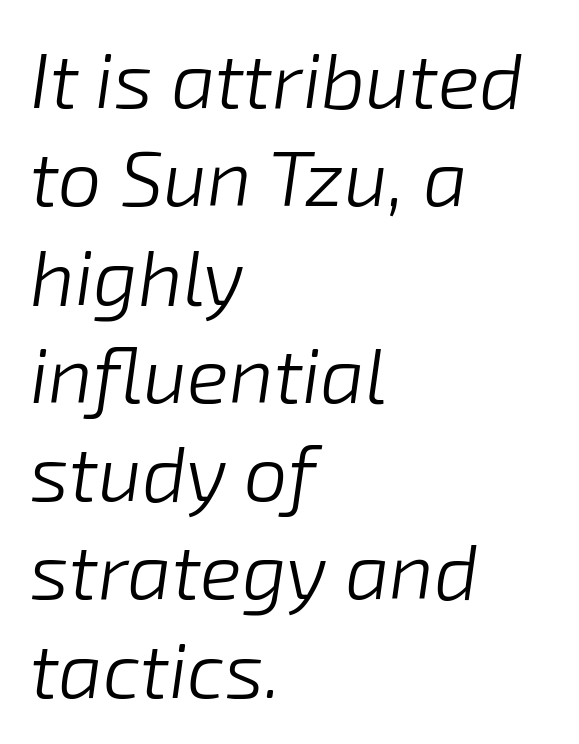
The space directly below the letters is spotless. Caption: standard tracking, unaltered. The paragraph shown leans on its left margin. Do the characters align in a grid? No, the font is proportional. Observe the lean: these are italic letterforms. The space between consecutive lines is moderate.
